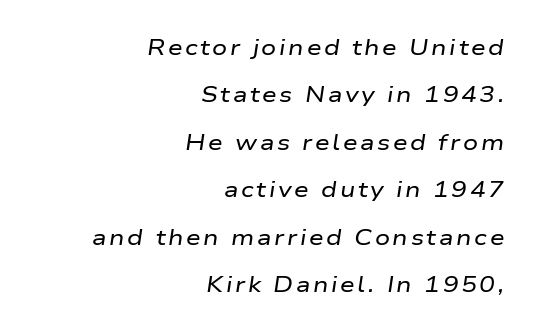
The rendering uses a large line-height, opening up the rows. Unmarked baselines from the first word to the last. The rendering applies a slant to the glyphs. The ragged edge is on the left, which tells us the setting is flush right.
